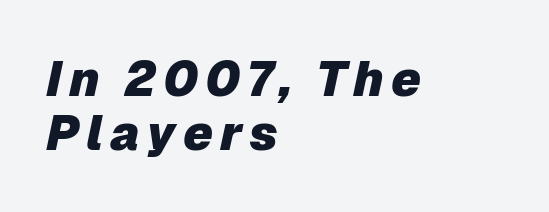
{"italic": "yes", "lean": "right", "slant_degrees": 12, "bold": "yes", "weight": "heavy", "width": "normal", "stroke_contrast": "low", "x_height": "medium", "monospaced": "no", "underline": "no", "align": "left", "line_spacing": "tight", "line_spacing_ratio": 1.11, "glyph_px": 49}
